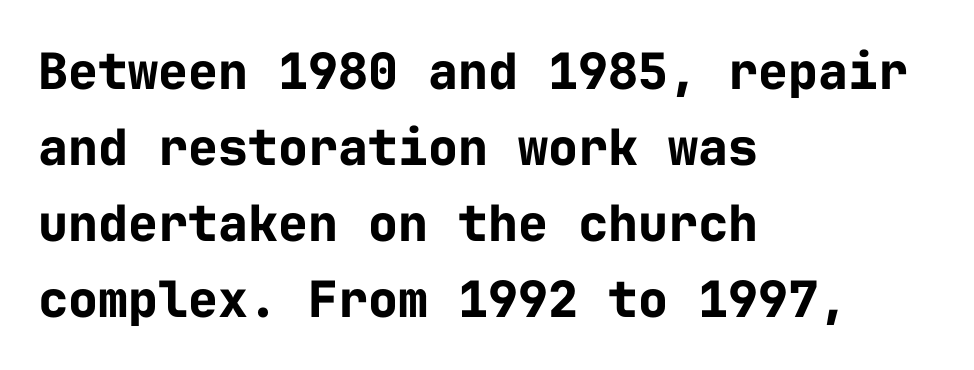
Q: Is the text bold? A: Yes.
Q: Is the text italic (slanted)? A: No, it is upright.
Q: Is the typeface a serif or a sans-serif typeface? A: Sans-serif.
Q: Is the text underlined? A: No.
Q: How is the paragraph aligned? A: Left-aligned.
Q: Is the spacing between letters normal or unusually wide? A: Normal.
Q: Is the spacing between lines tight, normal or loose? A: Normal.
Q: Width (condensed, normal, or wide)? A: Normal.
Q: Stroke contrast? A: Low.
Q: x-height? A: Medium.
Q: Monospaced? A: Yes.
